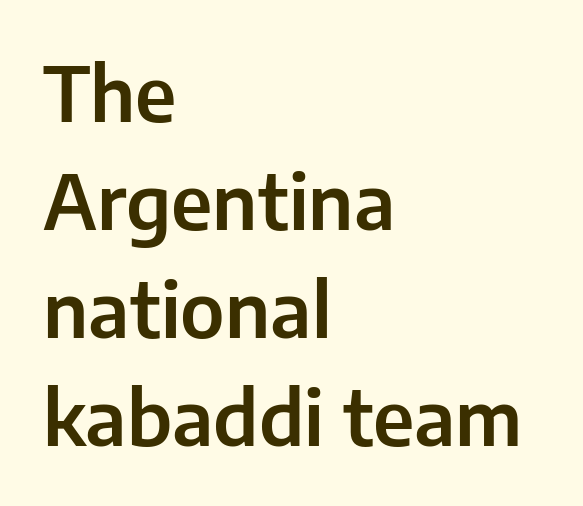
{"serif": "no", "italic": "no", "width": "normal", "stroke_contrast": "low", "x_height": "medium", "monospaced": "no", "underline": "no", "align": "left", "line_spacing": "normal", "line_spacing_ratio": 1.42, "letter_spacing": "normal", "letter_spacing_em": 0.0, "glyph_px": 76}
